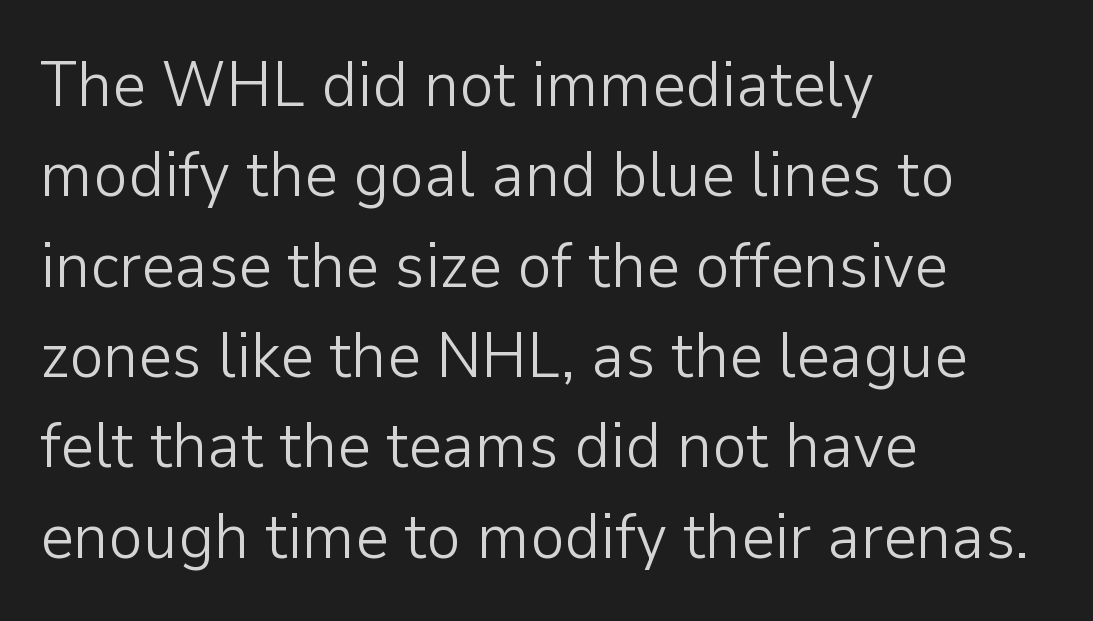
These lines are rendered in a variable-pitch font. Line spacing here is normal. Caption: face not bold, strokes unweighted. Students, note that the glyphs here touch the page at normal intervals. The text was rendered using a sans face with plain stroke endings. In CSS terms this would be text-align: left.
